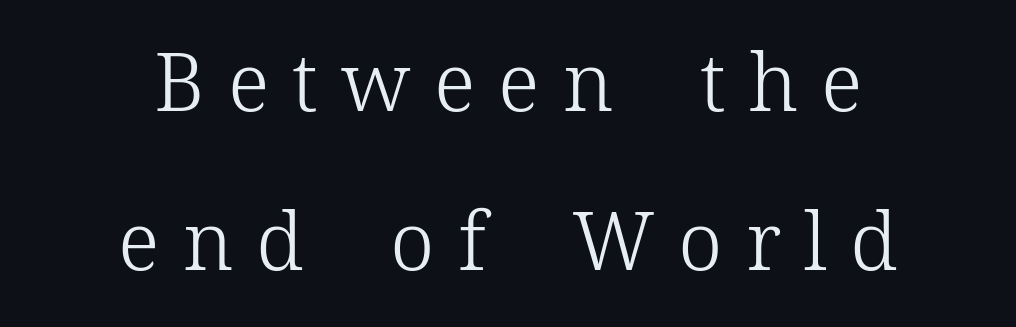
The image shows 80 px light serif type, upright; set centered, loose line spacing (1.99x), unusually wide letter spacing (+0.29 em), not underlined; low stroke contrast and a medium x-height.
